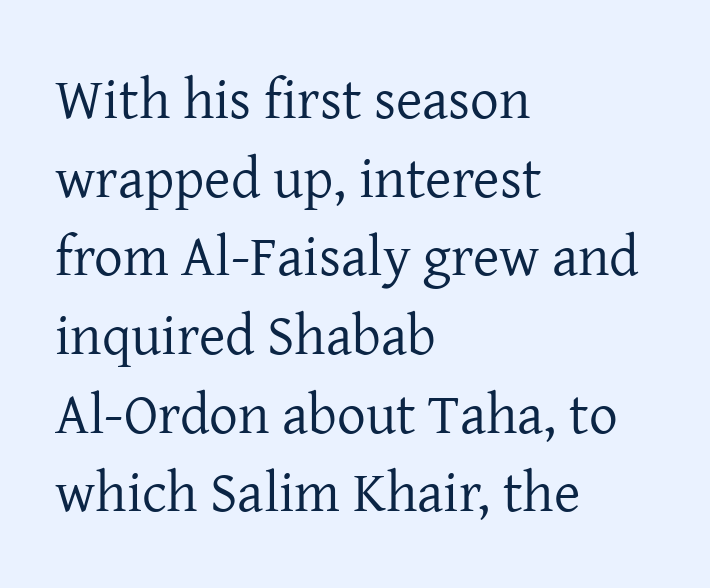
Q: Is the text bold? A: No.
Q: Is the text italic (slanted)? A: No, it is upright.
Q: Is the typeface a serif or a sans-serif typeface? A: Serif.
Q: Is the text underlined? A: No.
Q: How is the paragraph aligned? A: Left-aligned.
Q: Is the spacing between letters normal or unusually wide? A: Normal.
Q: Is the spacing between lines tight, normal or loose? A: Normal.
Q: Width (condensed, normal, or wide)? A: Normal.
Q: Stroke contrast? A: Low.
Q: x-height? A: Medium.
Q: Monospaced? A: No.
